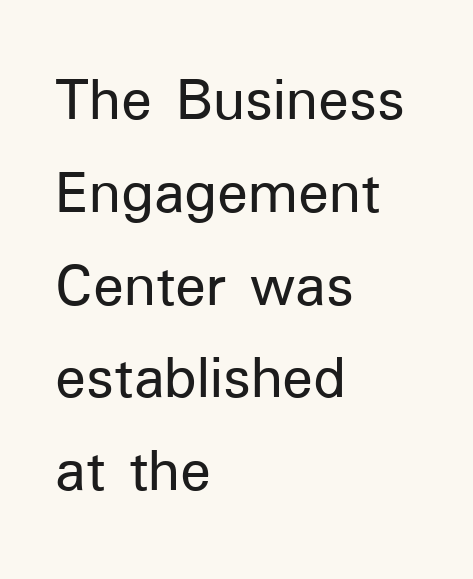
{"serif": "no", "italic": "no", "width": "normal", "stroke_contrast": "low", "x_height": "medium", "monospaced": "no", "underline": "no", "align": "left", "line_spacing": "normal", "line_spacing_ratio": 1.45, "letter_spacing": "normal", "letter_spacing_em": 0.0, "glyph_px": 64}
